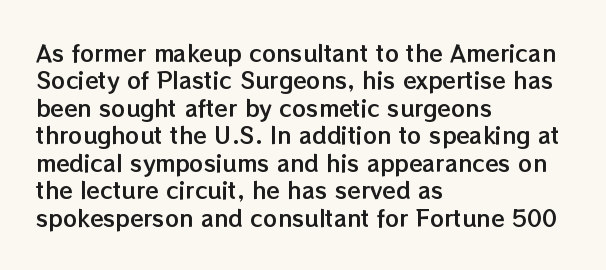
The image shows 22 px text type, upright; set left-aligned, normal line spacing (1.25x), normal letter spacing, not underlined.
